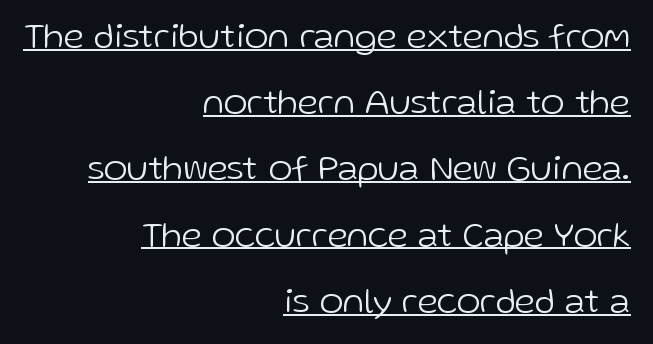
The rendered words wear a rule along their underside. These lines are rendered in a variable-pitch font. Visually the block forms a straight wall on the right and a jagged coastline on the left. Are there feet on the stems? There aren't — it's a sans. Does the lettering tilt? It doesn't — this is upright.
